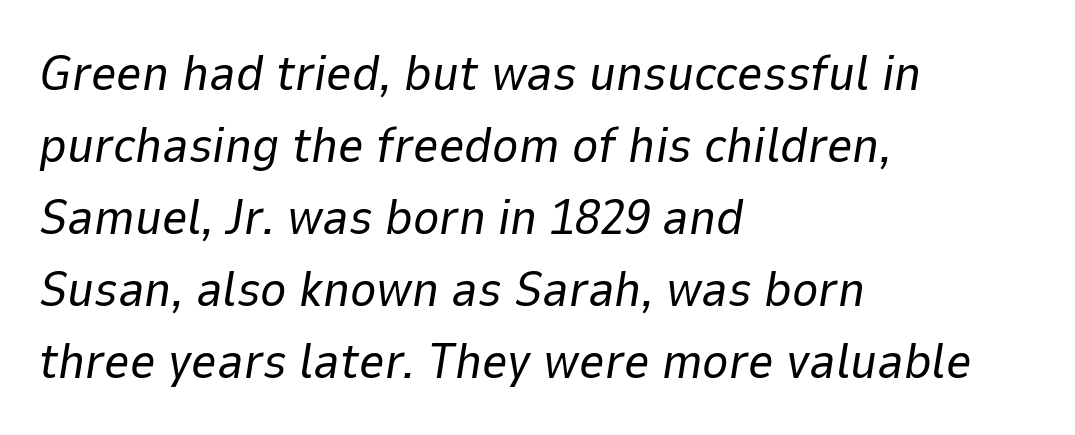
The passage shown stacks its lines at a standard gap. The font is comparable to plain body text, perhaps lighter. Does the lettering tilt? It does — this is italic. Between one letter and the next there's only the usual sliver of space. The lines in this sample share a left origin and differ only in where they stop.
